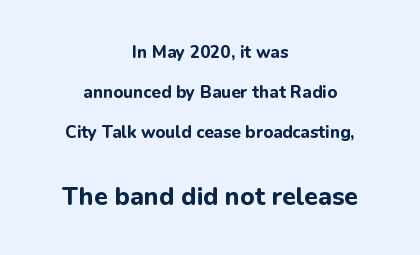
Q: Is the text bold? A: Yes.
Q: Is the text italic (slanted)? A: No, it is upright.
Q: Is the text underlined? A: No.
Q: How is the paragraph aligned? A: Centered.
Q: Is the spacing between letters normal or unusually wide? A: Normal.
Q: Is the spacing between lines tight, normal or loose? A: Loose.
Q: Which block of text is set in a larger size, the first (top) or the second (bottom)? A: The second (bottom) one.
